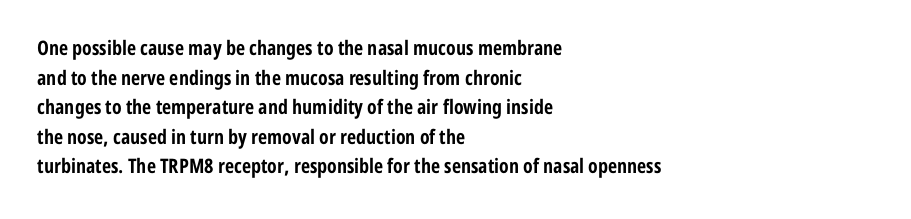
The image shows 20 px bold type, upright; set left-aligned, normal line spacing (1.48x), normal letter spacing, not underlined.
